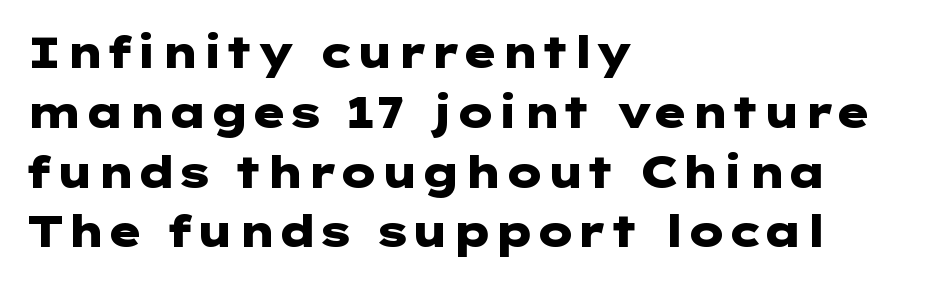
{"serif": "no", "italic": "no", "bold": "yes", "weight": "heavy", "width": "wide", "stroke_contrast": "low", "x_height": "medium", "underline": "no", "align": "left", "line_spacing": "normal", "line_spacing_ratio": 1.39, "letter_spacing": "normal", "letter_spacing_em": 0.0, "glyph_px": 43}
